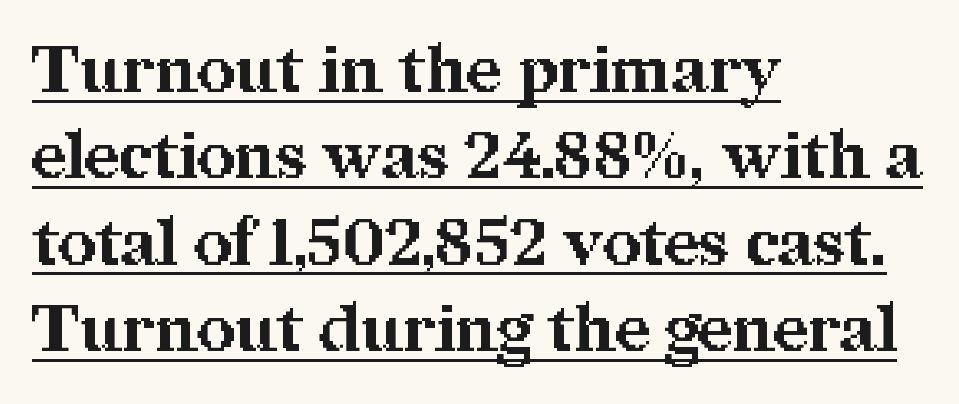
{"serif": "yes", "italic": "no", "bold": "yes", "weight": "bold", "width": "normal", "stroke_contrast": "medium", "x_height": "medium", "monospaced": "no", "underline": "yes", "align": "left", "line_spacing": "normal", "line_spacing_ratio": 1.31, "letter_spacing": "normal", "letter_spacing_em": 0.0, "glyph_px": 66}
